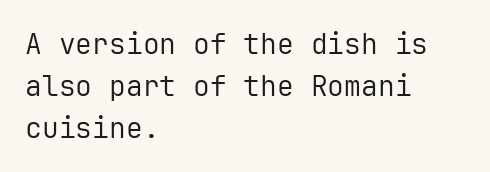
The image shows 28 px regular-weight sans-serif type, upright, monospaced; set left-aligned, normal line spacing (1.5x), normal letter spacing, not underlined; low stroke contrast and a medium x-height.
